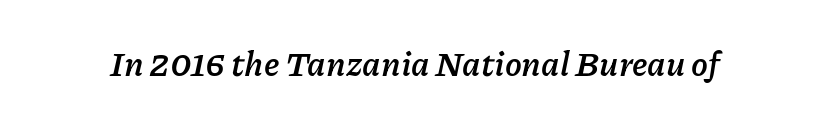
{"italic": "yes", "lean": "right", "slant_degrees": 11, "bold": "yes", "weight": "semibold", "width": "normal", "stroke_contrast": "low", "x_height": "medium", "monospaced": "no", "underline": "no", "letter_spacing": "normal", "letter_spacing_em": 0.0, "glyph_px": 34}
